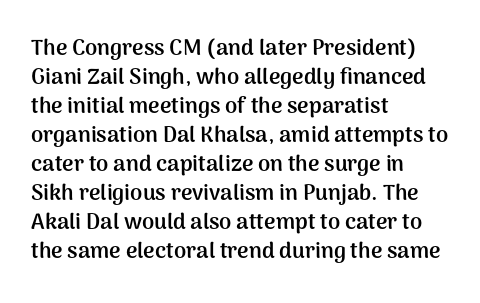
I'd describe the lettering as bold — thick and assertive. Line starts are locked; line ends wander. Nope, not italic — everything's standing straight. Only glyphs here, with clear space below each row.
